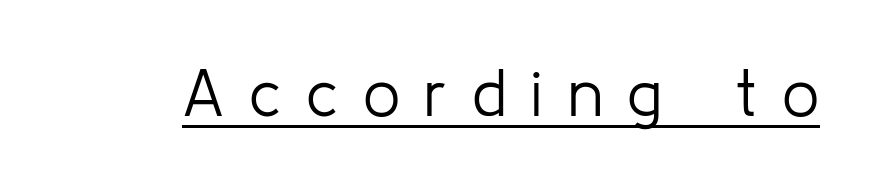
Like a heading marked for emphasis, these lines bear an underscore. The passage shown is typed in a proportional face where columns would drift. The face used here is rendered with a markedly widened letterfit. The letters look calm and open, with moderate or lighter stems. Each letter's strokes conclude bluntly, with no projecting serifs.
